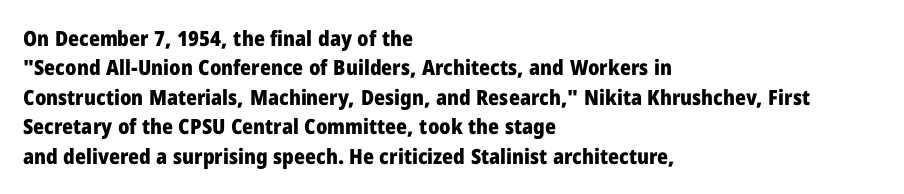
Q: Is the text bold? A: Yes.
Q: Is the text italic (slanted)? A: No, it is upright.
Q: Is the text underlined? A: No.
Q: How is the paragraph aligned? A: Left-aligned.
Q: Is the spacing between letters normal or unusually wide? A: Normal.
Q: Is the spacing between lines tight, normal or loose? A: Normal.
